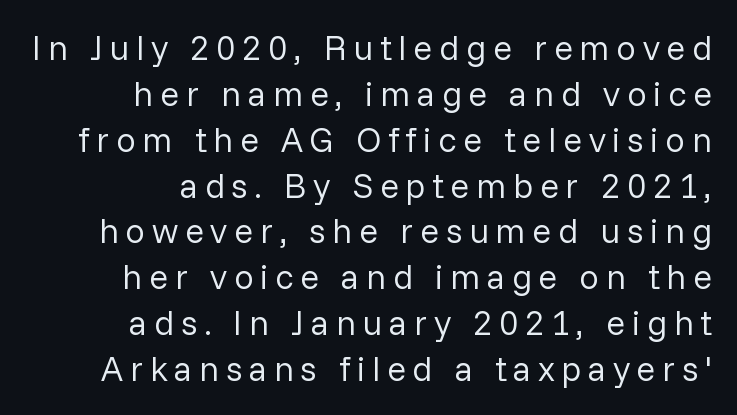
Quick note: not italic, upright. A typesetter would call this proportional, since set widths differ per character. The gap between lines stays unmarked. Horizontal bands of white between lines are of average thickness. No feet cap the strokes, marking this as sans-serif type.
